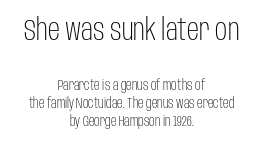
The image shows 30 px light, condensed sans-serif type, upright; set centered, normal line spacing (1.28x), normal letter spacing, not underlined; the first (top) block is 2.14x larger; low stroke contrast and a large x-height.
